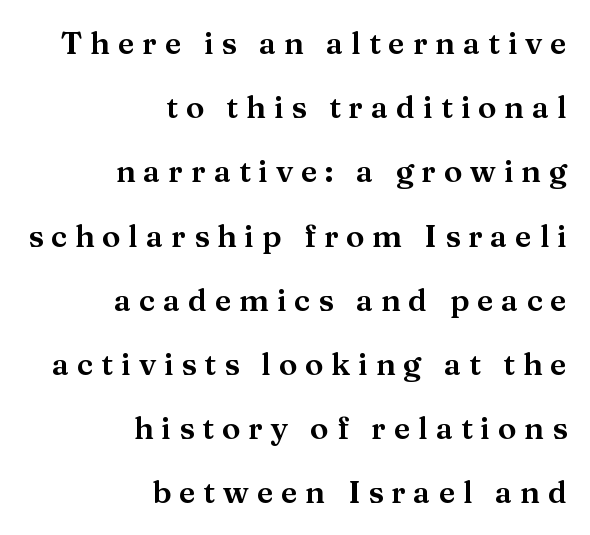
{"serif": "yes", "italic": "no", "width": "normal", "stroke_contrast": "medium", "x_height": "medium", "monospaced": "no", "underline": "no", "align": "right", "line_spacing": "loose", "line_spacing_ratio": 2.07, "letter_spacing": "wide", "letter_spacing_em": 0.25, "glyph_px": 31}
